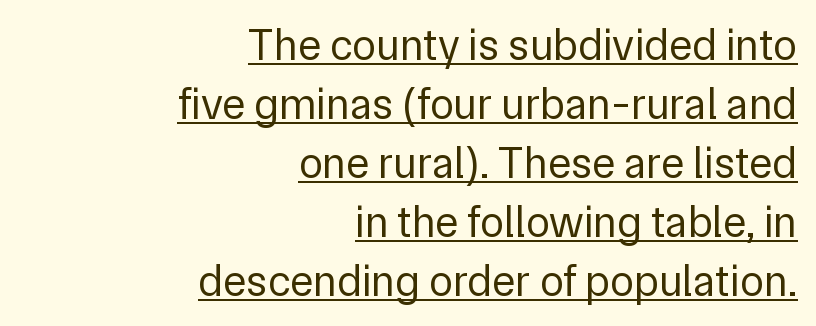
Q: Is the text bold? A: No.
Q: Is the text italic (slanted)? A: No, it is upright.
Q: Is the typeface a serif or a sans-serif typeface? A: Sans-serif.
Q: Is the text underlined? A: Yes.
Q: How is the paragraph aligned? A: Right-aligned.
Q: Is the spacing between letters normal or unusually wide? A: Normal.
Q: Is the spacing between lines tight, normal or loose? A: Normal.
Q: Width (condensed, normal, or wide)? A: Normal.
Q: Stroke contrast? A: Low.
Q: x-height? A: Medium.
Q: Monospaced? A: No.
